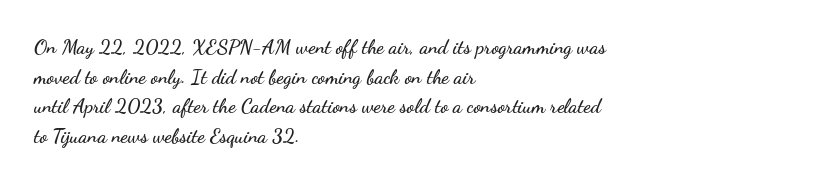
{"underline": "no", "align": "left", "line_spacing": "normal", "line_spacing_ratio": 1.48, "letter_spacing": "normal", "letter_spacing_em": 0.0, "glyph_px": 20}
